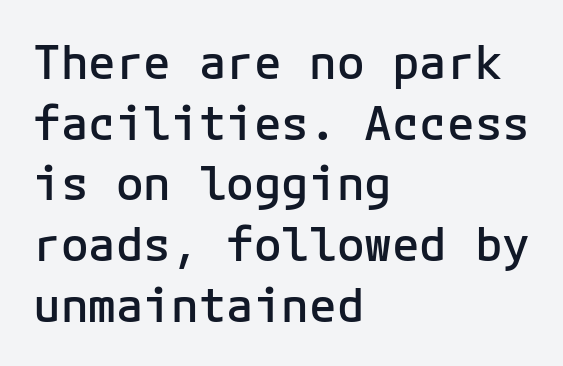
The image shows 46 px semibold sans-serif type, upright, monospaced; set left-aligned, normal line spacing (1.32x), normal letter spacing, not underlined; low stroke contrast and a medium x-height.
